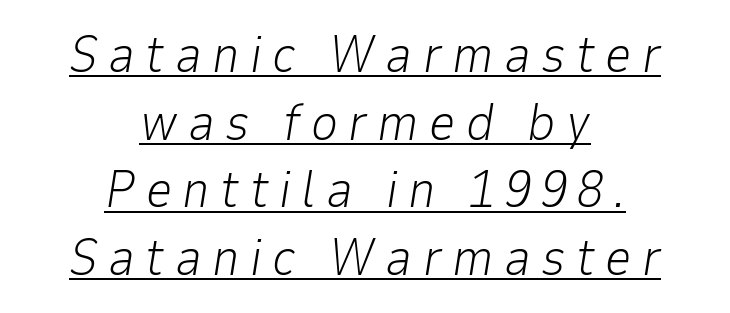
Think standard paragraph weight, or any step lighter than that. Notice how descenders clear the ascenders below comfortably — that's standard leading. Layout note: lines centered. The typography opts for an oblique posture over an upright one.
